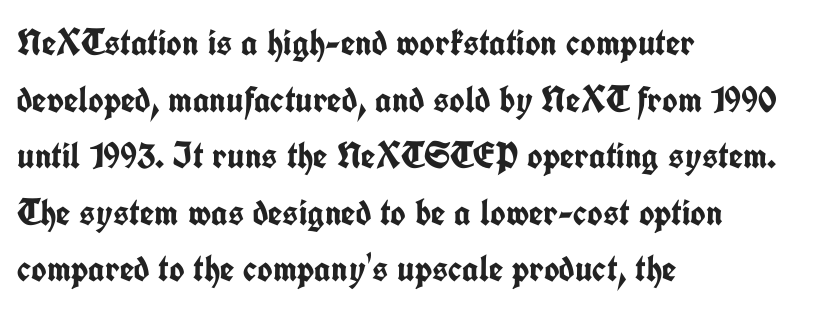
{"serif": "no", "italic": "no", "bold": "yes", "weight": "semibold", "width": "condensed", "stroke_contrast": "low", "x_height": "medium", "monospaced": "no", "underline": "no", "align": "left", "line_spacing": "normal", "line_spacing_ratio": 1.53, "letter_spacing": "normal", "letter_spacing_em": 0.0, "glyph_px": 37}
